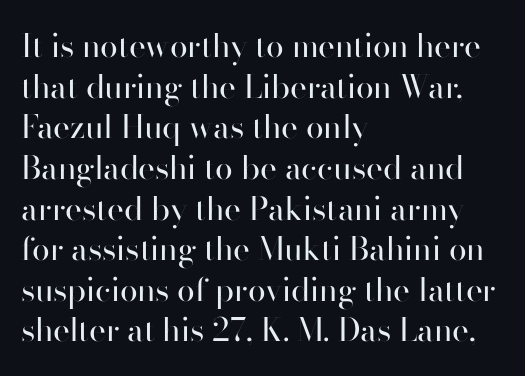
Q: Is the text bold? A: No.
Q: Is the text italic (slanted)? A: No, it is upright.
Q: Is the typeface a serif or a sans-serif typeface? A: Sans-serif.
Q: Is the text underlined? A: No.
Q: How is the paragraph aligned? A: Left-aligned.
Q: Is the spacing between letters normal or unusually wide? A: Normal.
Q: Is the spacing between lines tight, normal or loose? A: Normal.
Q: Width (condensed, normal, or wide)? A: Normal.
Q: Stroke contrast? A: High.
Q: x-height? A: Small.
Q: Monospaced? A: No.
